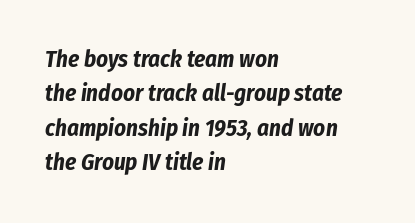
{"italic": "yes", "lean": "right", "slant_degrees": 8, "bold": "yes", "underline": "no", "align": "left", "line_spacing": "normal", "line_spacing_ratio": 1.5, "letter_spacing": "normal", "letter_spacing_em": 0.0, "glyph_px": 23}
